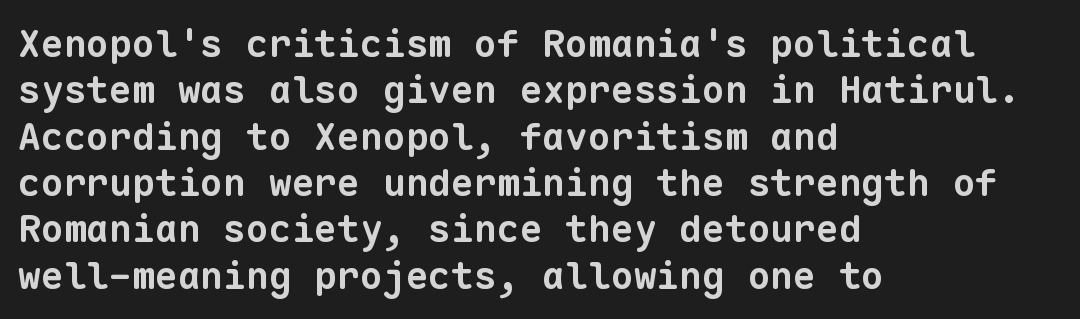
Q: Is the text bold? A: Yes.
Q: Is the typeface a serif or a sans-serif typeface? A: Sans-serif.
Q: Is the text underlined? A: No.
Q: How is the paragraph aligned? A: Left-aligned.
Q: Is the spacing between letters normal or unusually wide? A: Normal.
Q: Width (condensed, normal, or wide)? A: Normal.
Q: Stroke contrast? A: Low.
Q: x-height? A: Medium.
Q: Monospaced? A: Yes.
